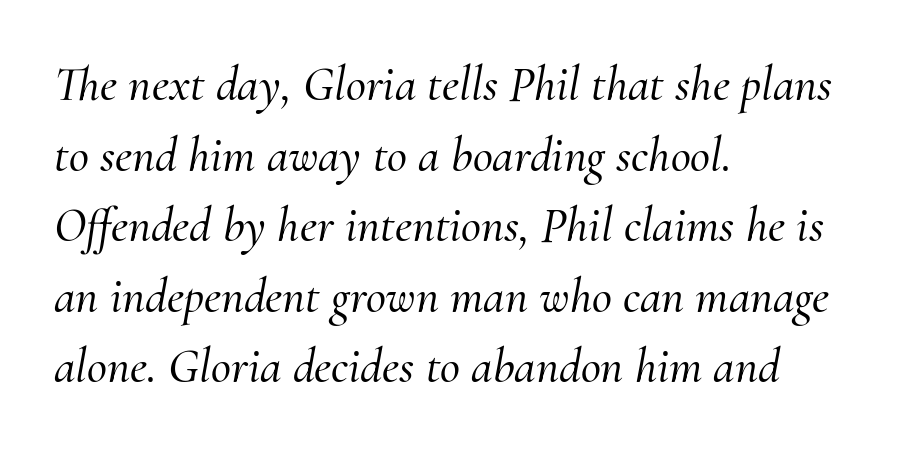
{"serif": "yes", "italic": "yes", "lean": "right", "slant_degrees": 10, "width": "normal", "stroke_contrast": "medium", "x_height": "small", "monospaced": "no", "underline": "no", "align": "left", "line_spacing": "normal", "line_spacing_ratio": 1.44, "letter_spacing": "normal", "letter_spacing_em": 0.0, "glyph_px": 49}
